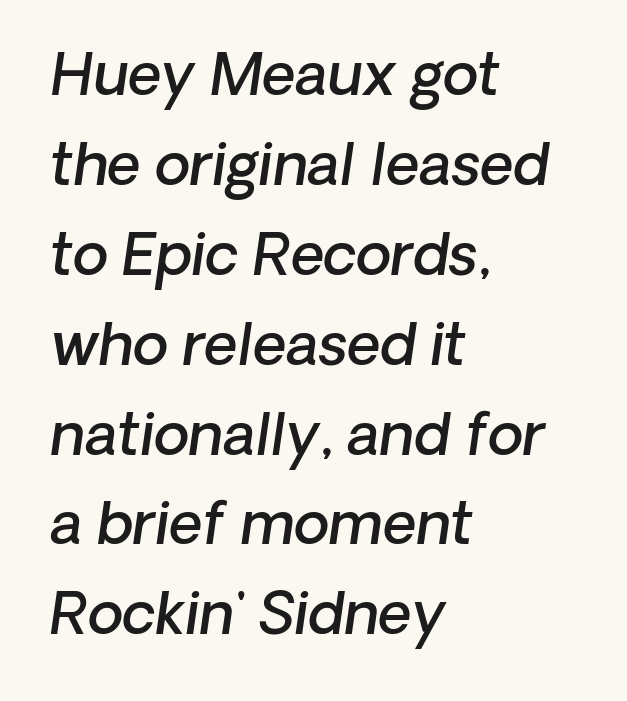
{"italic": "yes", "lean": "right", "slant_degrees": 8, "bold": "semi", "weight": "semibold", "width": "normal", "stroke_contrast": "low", "x_height": "medium", "monospaced": "no", "underline": "no", "align": "left", "line_spacing": "normal", "line_spacing_ratio": 1.55, "letter_spacing": "normal", "letter_spacing_em": 0.0, "glyph_px": 58}
